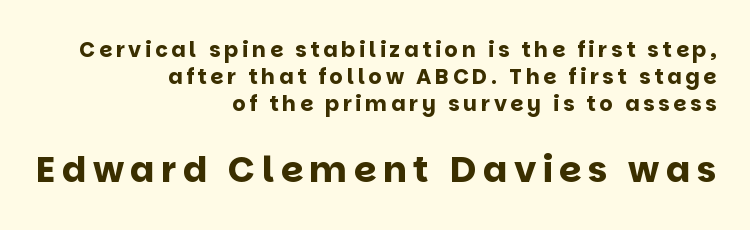
Regular leading. Typographically, this falls in the sans-serif category. A roman cut, with each character standing at attention. Type size steps up from the first block to the second. Thick stems and heavy bowls — unmistakably bold.
